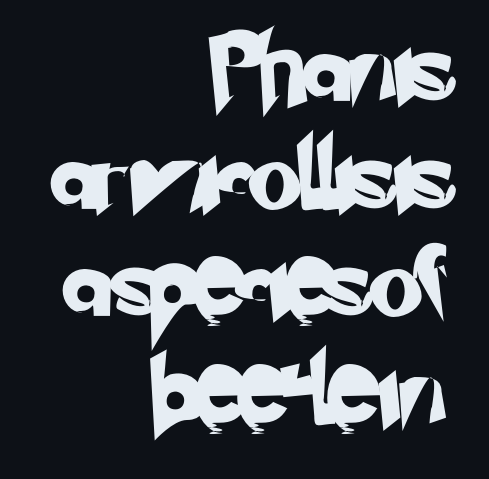
{"serif": "no", "width": "normal", "stroke_contrast": "low", "x_height": "small", "monospaced": "no", "underline": "no", "align": "right", "line_spacing": "normal", "line_spacing_ratio": 1.56, "letter_spacing": "normal", "letter_spacing_em": 0.0, "glyph_px": 69}
